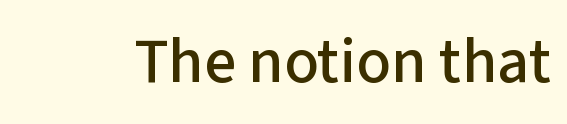
The image shows 64 px sans-serif type, upright; set normal letter spacing, not underlined; low stroke contrast and a medium x-height.
